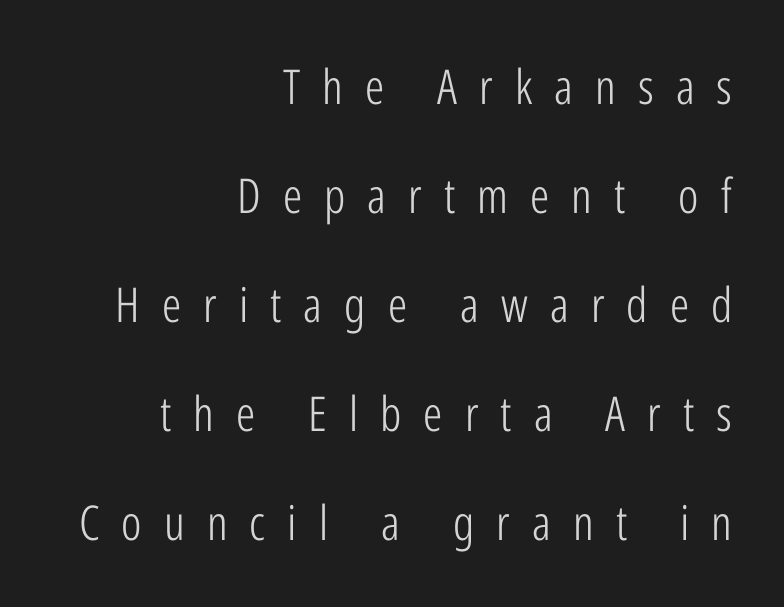
Grotesque or geometric, the face here clearly has no serifs. One glance says open: line gaps are wider than usual. The face used here is proportionally spaced, like ordinary book or web type. If you drew a ruler down the right edge, every line would touch it. Loose tracking; the words dissolve into strings of separated letters.
